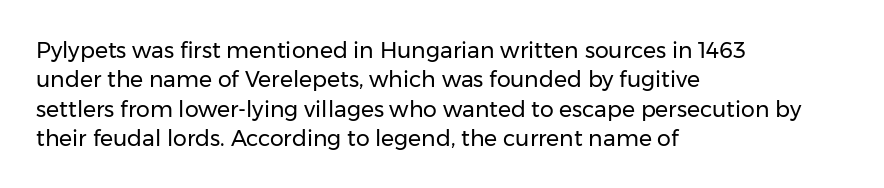
Q: Is the text bold? A: No.
Q: Is the text italic (slanted)? A: No, it is upright.
Q: Is the text underlined? A: No.
Q: How is the paragraph aligned? A: Left-aligned.
Q: Is the spacing between letters normal or unusually wide? A: Normal.
Q: Is the spacing between lines tight, normal or loose? A: Normal.
